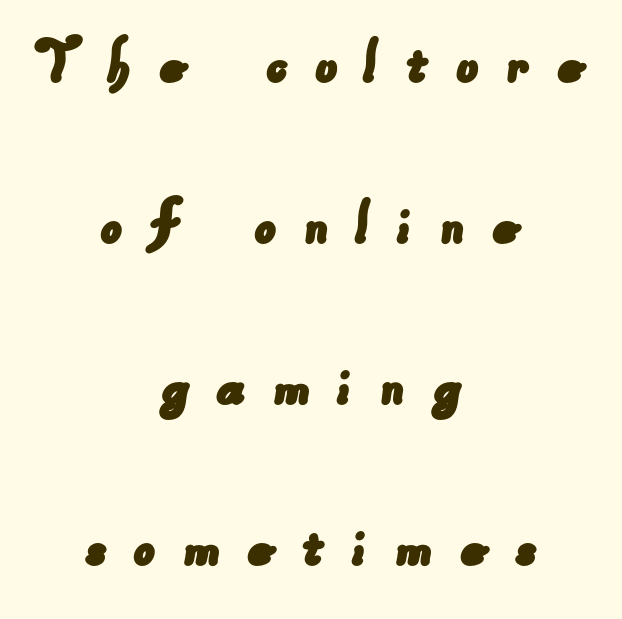
The image shows 70 px sans-serif type; set centered, loose line spacing (2.3x), unusually wide letter spacing (+0.37 em), not underlined; low stroke contrast and a small x-height.
